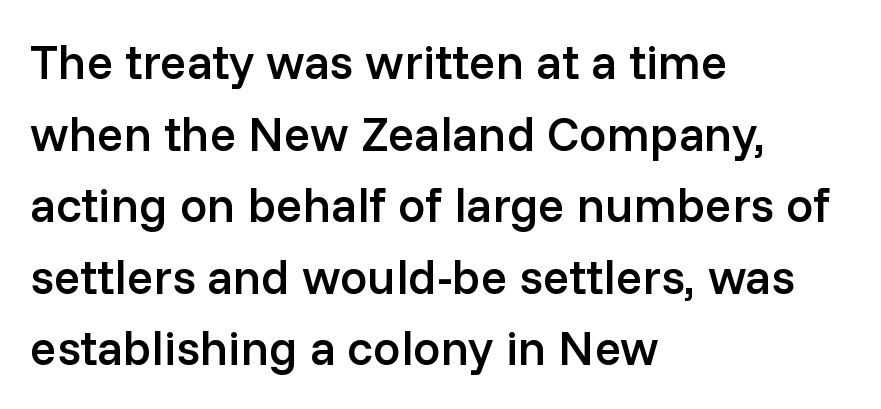
Q: Is the text bold? A: Semi-bold.
Q: Is the text italic (slanted)? A: No, it is upright.
Q: Is the typeface a serif or a sans-serif typeface? A: Sans-serif.
Q: Is the text underlined? A: No.
Q: How is the paragraph aligned? A: Left-aligned.
Q: Is the spacing between letters normal or unusually wide? A: Normal.
Q: Is the spacing between lines tight, normal or loose? A: Normal.
Q: Width (condensed, normal, or wide)? A: Normal.
Q: Stroke contrast? A: Low.
Q: x-height? A: Medium.
Q: Monospaced? A: No.
